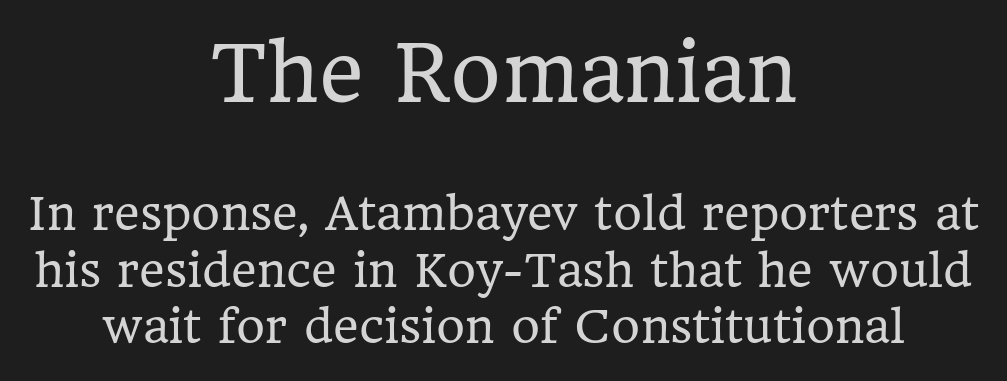
The image shows 77 px regular-weight serif type, upright; set centered, normal line spacing (1.29x), normal letter spacing, not underlined; the first (top) block is 1.75x larger; low stroke contrast and a medium x-height.
